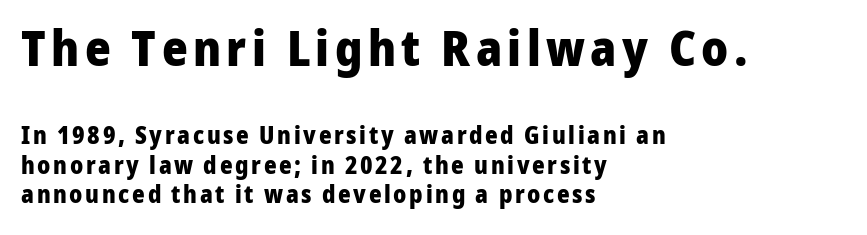
The image shows 49 px heavy sans-serif type, upright; set left-aligned, line spacing 1.24x, not underlined; the first (top) block is 2.04x larger; low stroke contrast and a medium x-height.
